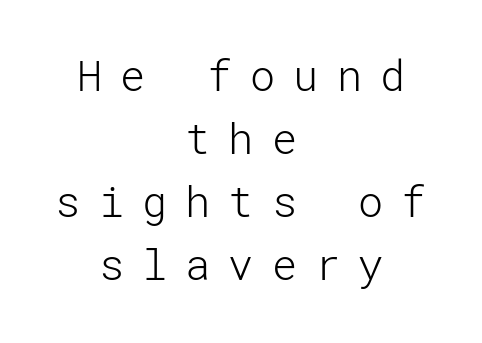
The image shows 42 px light sans-serif type, upright; set centered, normal line spacing (1.5x), unusually wide letter spacing (+0.43 em), not underlined; low stroke contrast and a medium x-height.
